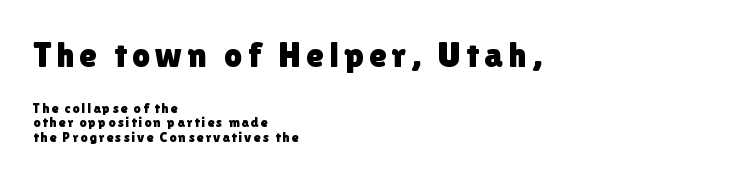
The characters display no serif detailing; their extremities are plain. Does the leading feel generous? Not at all — it's pinched. Here the designer chose a conventional face with non-uniform glyph widths. Descenders hang freely into open space.
